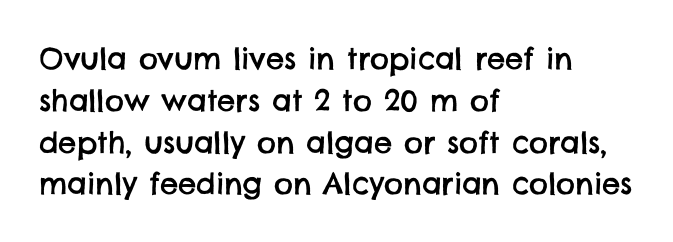
{"serif": "no", "width": "normal", "stroke_contrast": "low", "x_height": "large", "monospaced": "no", "underline": "no", "align": "left", "line_spacing": "normal", "line_spacing_ratio": 1.44, "letter_spacing": "normal", "letter_spacing_em": 0.0, "glyph_px": 29}
